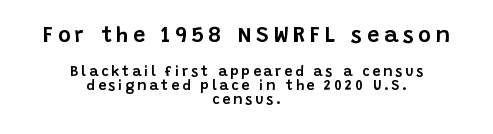
This block would grow much taller if given ordinary leading; it's compressed now. Large over small — that's the arrangement of the two blocks here. This rendering uses center alignment, leaving both contours irregular but symmetric. The foot of each line stays bare and open.
